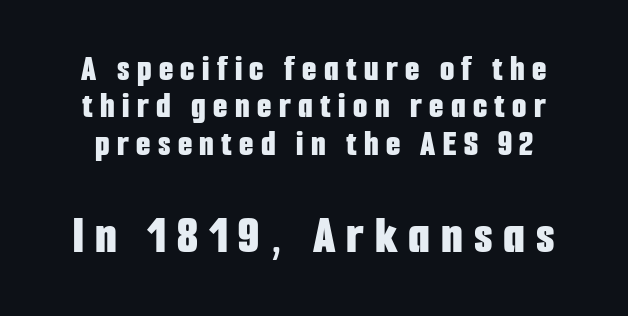
{"serif": "no", "italic": "no", "bold": "yes", "weight": "bold", "width": "condensed", "stroke_contrast": "low", "x_height": "medium", "monospaced": "no", "underline": "no", "line_spacing": "tight", "line_spacing_ratio": 1.01, "letter_spacing": "wide", "letter_spacing_em": 0.2, "larger_block": "second", "size_ratio": 1.49, "glyph_px": 55}
